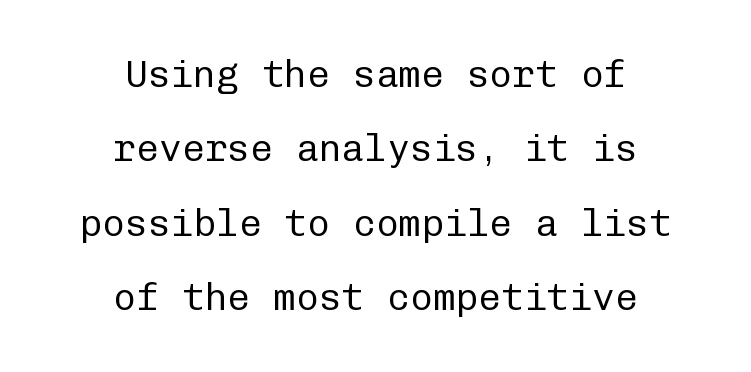
{"serif": "no", "italic": "no", "bold": "no", "weight": "regular", "width": "normal", "stroke_contrast": "low", "x_height": "medium", "monospaced": "yes", "underline": "no", "align": "center", "line_spacing": "loose", "line_spacing_ratio": 1.96, "letter_spacing": "normal", "letter_spacing_em": 0.0, "glyph_px": 38}
